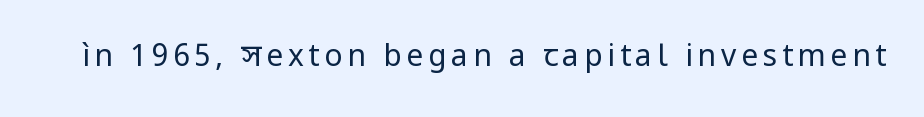
The image shows 30 px regular-weight sans-serif type, upright; set not underlined; low stroke contrast and a medium x-height.
